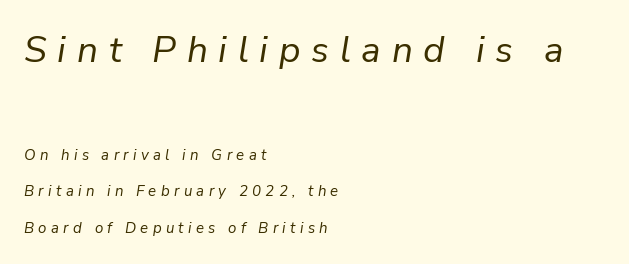
The image shows 37 px regular-weight type, italic (leaning right); set left-aligned, loose line spacing (2.44x), unusually wide letter spacing (+0.29 em), not underlined; the first (top) block is 2.47x larger; low stroke contrast and a medium x-height.
